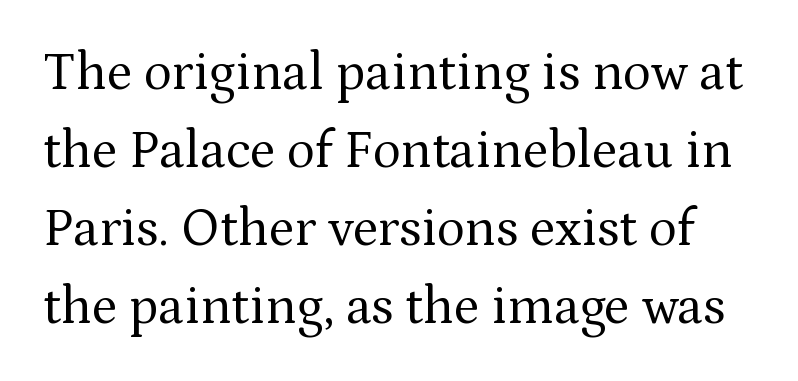
The image shows 53 px regular-weight serif type, upright; set normal line spacing (1.47x), normal letter spacing, not underlined; medium stroke contrast and a medium x-height.
